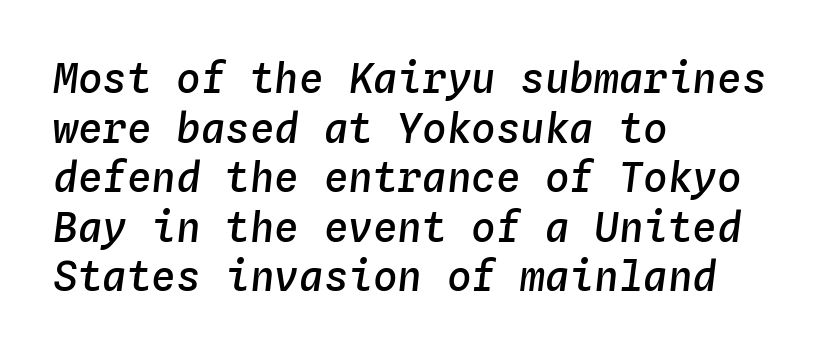
{"italic": "yes", "lean": "right", "slant_degrees": 4, "bold": "semi", "weight": "semibold", "width": "normal", "stroke_contrast": "low", "x_height": "medium", "monospaced": "yes", "underline": "no", "align": "left", "line_spacing_ratio": 1.21, "letter_spacing": "normal", "letter_spacing_em": 0.0, "glyph_px": 41}
